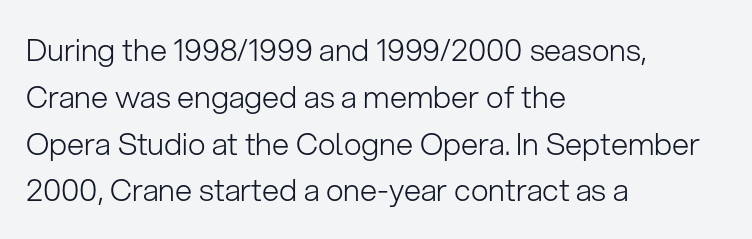
The image shows 31 px light sans-serif type, upright; set left-aligned, normal line spacing (1.51x), normal letter spacing, not underlined; low stroke contrast and a medium x-height.
